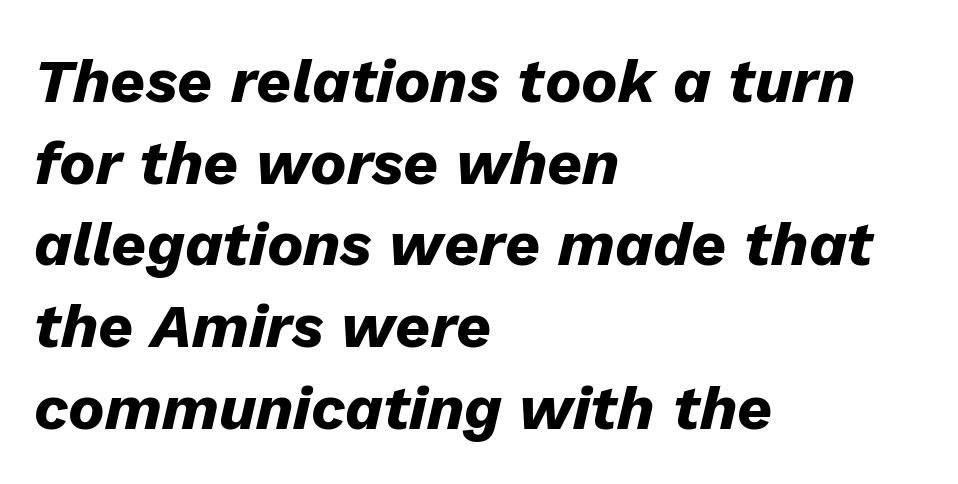
Q: Is the text bold? A: Yes.
Q: Is the text italic (slanted)? A: Yes, it leans right by about 13 degrees.
Q: Is the text underlined? A: No.
Q: How is the paragraph aligned? A: Left-aligned.
Q: Is the spacing between letters normal or unusually wide? A: Normal.
Q: Is the spacing between lines tight, normal or loose? A: Normal.
Q: Width (condensed, normal, or wide)? A: Normal.
Q: Stroke contrast? A: Low.
Q: x-height? A: Medium.
Q: Monospaced? A: No.
